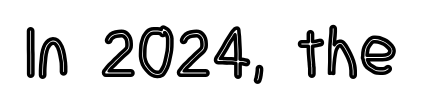
Q: Is the text italic (slanted)? A: No, it is upright.
Q: Is the text underlined? A: No.
Q: Is the spacing between letters normal or unusually wide? A: Normal.
Q: Width (condensed, normal, or wide)? A: Condensed.
Q: x-height? A: Large.
Q: Monospaced? A: No.
